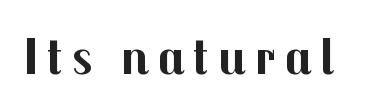
{"serif": "no", "italic": "no", "bold": "yes", "weight": "bold", "width": "normal", "stroke_contrast": "medium", "x_height": "medium", "monospaced": "no", "underline": "no", "glyph_px": 52}
